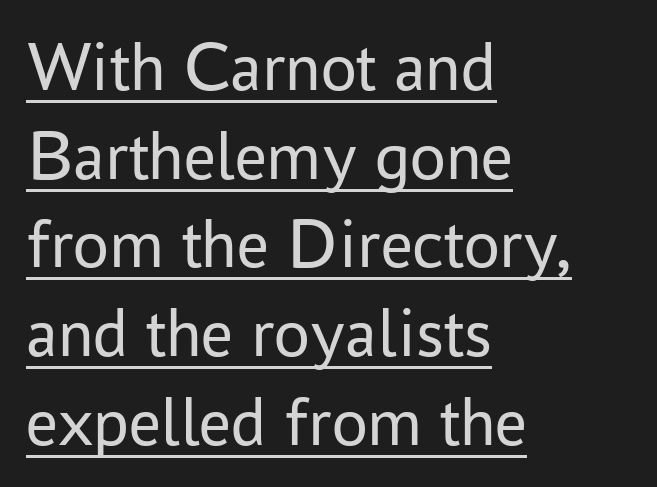
Regarding leading, the lines here are spaced in the standard way. Students, note that the glyphs here touch the page at normal intervals. Regarding serifs, this sample does without them. This rendering features underlined lettering. Ordinary non-slanted type is in use.
